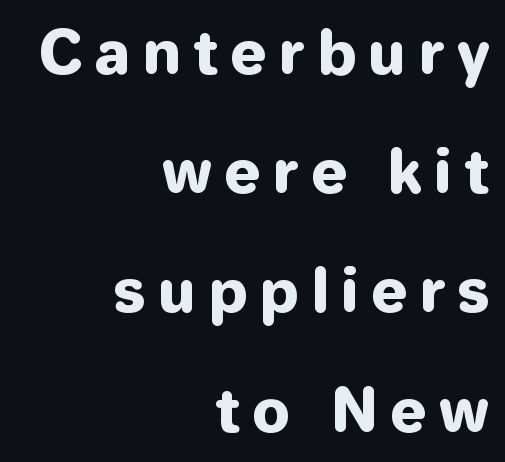
{"serif": "no", "italic": "no", "width": "normal", "stroke_contrast": "low", "x_height": "medium", "monospaced": "no", "underline": "no", "align": "right", "line_spacing": "loose", "line_spacing_ratio": 2.02, "letter_spacing": "wide", "letter_spacing_em": 0.23, "glyph_px": 59}
